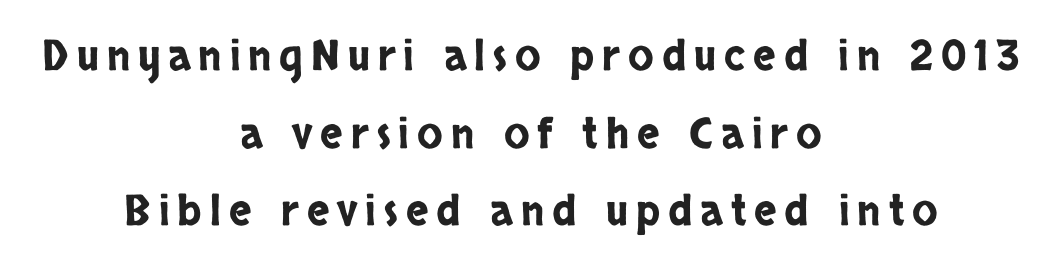
The image shows 42 px condensed sans-serif type, upright; set centered, line spacing 1.85x, not underlined; low stroke contrast and a large x-height.
